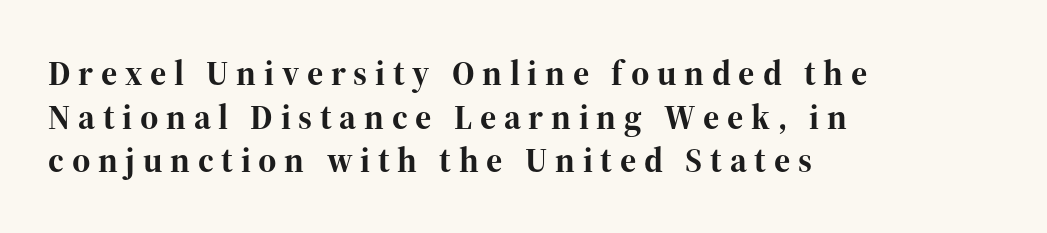
The image shows 35 px bold serif type, upright; set left-aligned, normal line spacing (1.25x), unusually wide letter spacing (+0.22 em), not underlined; high stroke contrast and a medium x-height.
